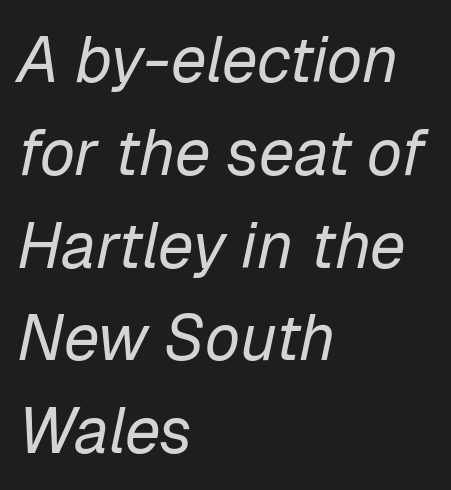
Rendered with sloped, italic letterforms. Words float on clear page, feet unadorned. Spacing verdict: proportional, widths tailored to each character. Nobody touched the tracking dial on this one. Reading down the column, the eye jumps a familiar distance to each next line. One-word summary of the alignment: left.
